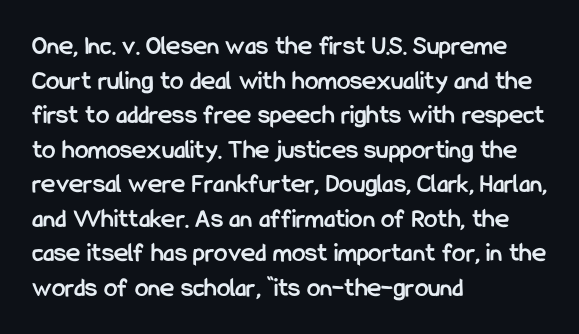
{"italic": "no", "bold": "yes", "underline": "no", "align": "left", "line_spacing": "normal", "line_spacing_ratio": 1.28, "letter_spacing": "normal", "letter_spacing_em": 0.0, "glyph_px": 27}
